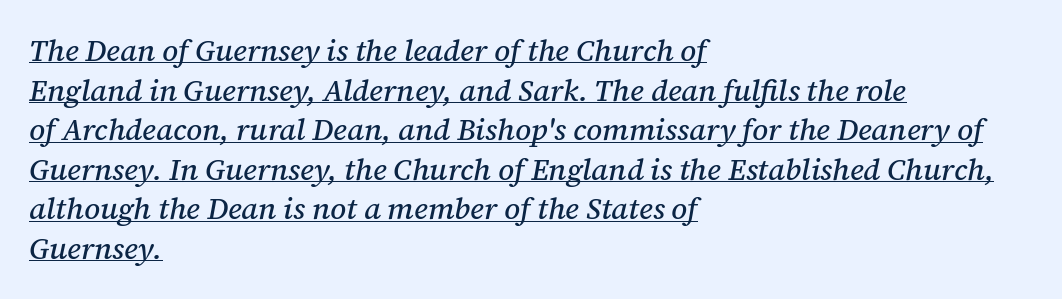
The image shows 30 px serif type, italic (leaning right); set left-aligned, normal line spacing (1.32x), normal letter spacing, underlined; medium stroke contrast and a medium x-height.
